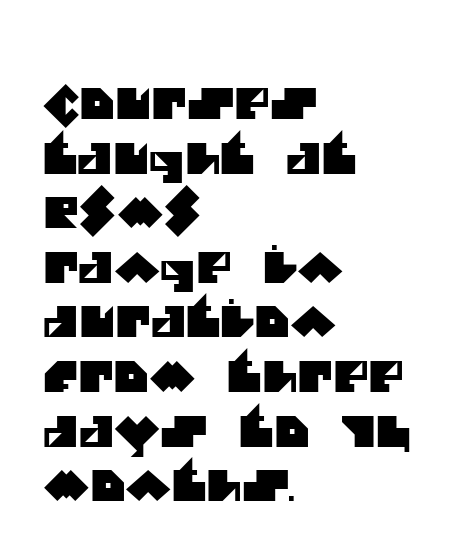
If you drew a ruler down the left edge, every line would touch it. Do the characters align in a grid? No, the font is proportional. How would I describe the line gaps? Plain and ordinary. The type is set solid horizontally, with unmodified tracking.
